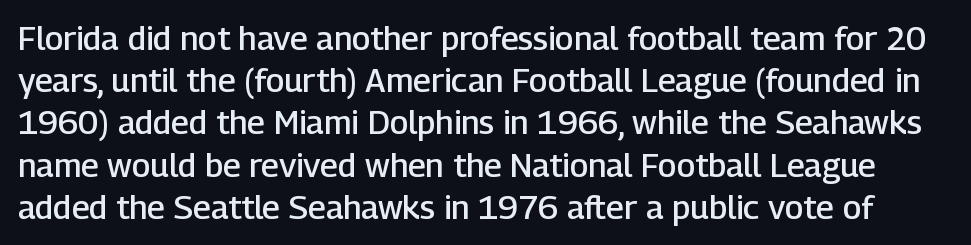
The image shows 33 px semibold sans-serif type, upright; set normal line spacing (1.28x), normal letter spacing, not underlined; low stroke contrast and a medium x-height.
